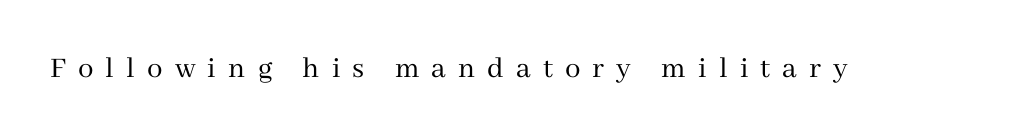
{"serif": "yes", "italic": "no", "bold": "no", "weight": "regular", "width": "normal", "stroke_contrast": "medium", "x_height": "medium", "monospaced": "no", "underline": "no", "letter_spacing": "wide", "letter_spacing_em": 0.39, "glyph_px": 31}
